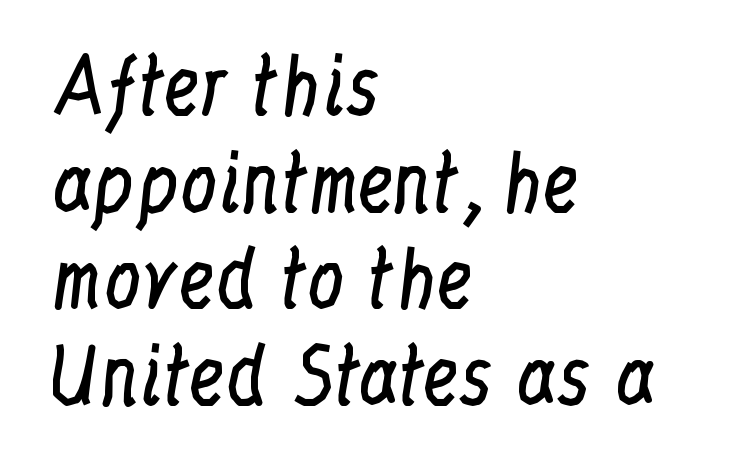
Q: Is the text bold? A: No.
Q: Is the text italic (slanted)? A: Yes.
Q: Is the typeface a serif or a sans-serif typeface? A: Serif.
Q: Is the text underlined? A: No.
Q: How is the paragraph aligned? A: Left-aligned.
Q: Is the spacing between letters normal or unusually wide? A: Normal.
Q: Is the spacing between lines tight, normal or loose? A: Normal.
Q: Width (condensed, normal, or wide)? A: Condensed.
Q: Stroke contrast? A: Low.
Q: x-height? A: Medium.
Q: Monospaced? A: No.
